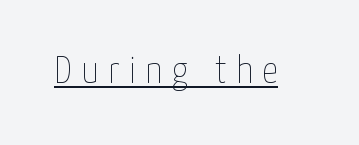
Compared with undecorated copy, this sample adds a rule below the words. On a weight scale, this lands at 450 or below. Note the varied advance widths — an 'i' is clearly narrower than an 'm'. Loose tracking; the words dissolve into strings of separated letters.
